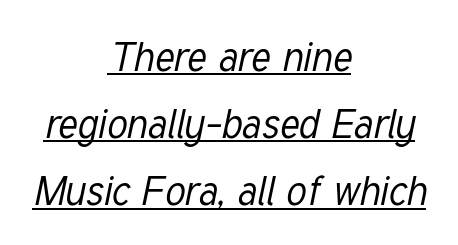
The image shows 40 px regular-weight, condensed type, italic (leaning right); set centered, normal line spacing (1.68x), normal letter spacing, underlined; low stroke contrast and a medium x-height.
